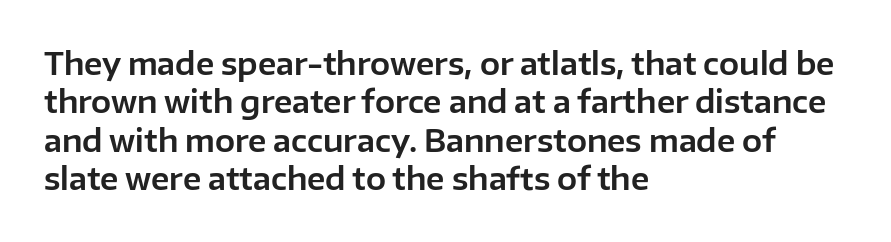
Q: Is the text italic (slanted)? A: No, it is upright.
Q: Is the typeface a serif or a sans-serif typeface? A: Sans-serif.
Q: Is the text underlined? A: No.
Q: How is the paragraph aligned? A: Left-aligned.
Q: Is the spacing between letters normal or unusually wide? A: Normal.
Q: Is the spacing between lines tight, normal or loose? A: Normal.
Q: Width (condensed, normal, or wide)? A: Normal.
Q: Stroke contrast? A: Low.
Q: x-height? A: Medium.
Q: Monospaced? A: No.
